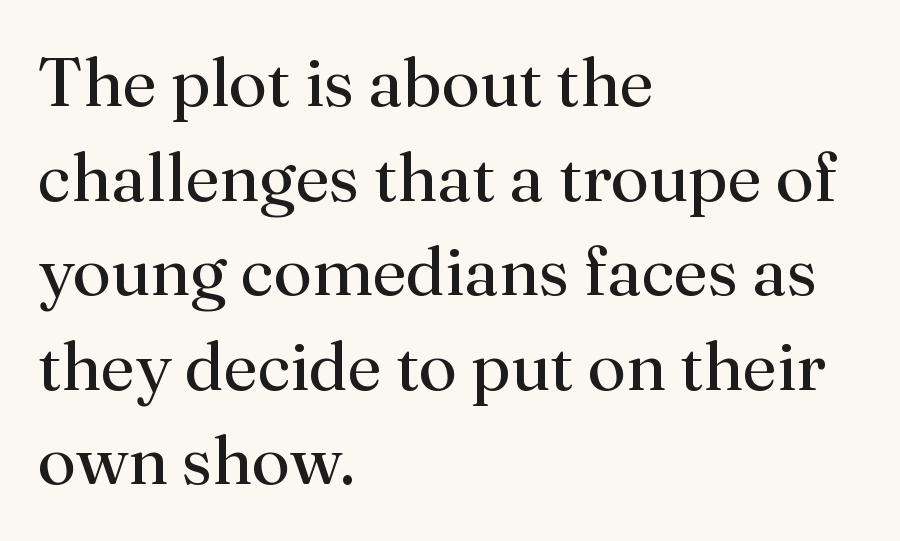
The typography opts for an upright posture over an oblique one. Look at the tracking — it's just the regular setting, nothing added. On a weight scale, this lands at 450 or below. Spacing verdict: proportional, widths tailored to each character. Quick note: interline space is typical.
